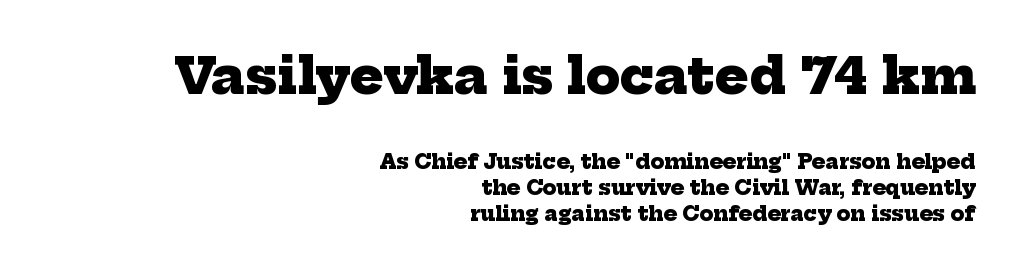
The image shows 50 px heavy serif type; set right-aligned, normal line spacing (1.3x), normal letter spacing, not underlined; the first (top) block is 2.5x larger; low stroke contrast and a medium x-height.
